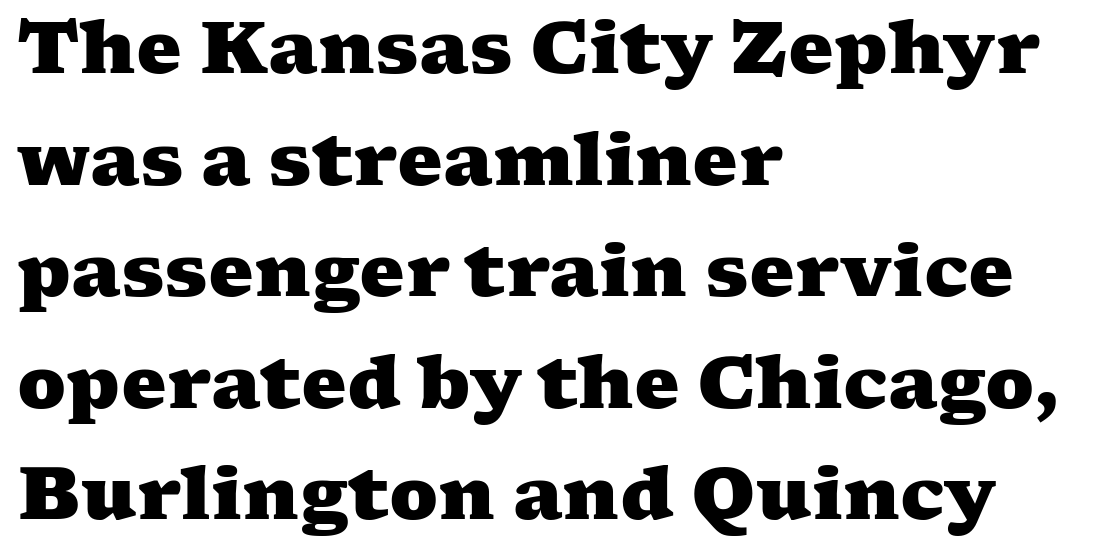
{"serif": "yes", "bold": "yes", "weight": "heavy", "width": "wide", "stroke_contrast": "medium", "x_height": "medium", "monospaced": "no", "underline": "no", "align": "left", "line_spacing": "normal", "line_spacing_ratio": 1.55, "letter_spacing": "normal", "letter_spacing_em": 0.0, "glyph_px": 72}
